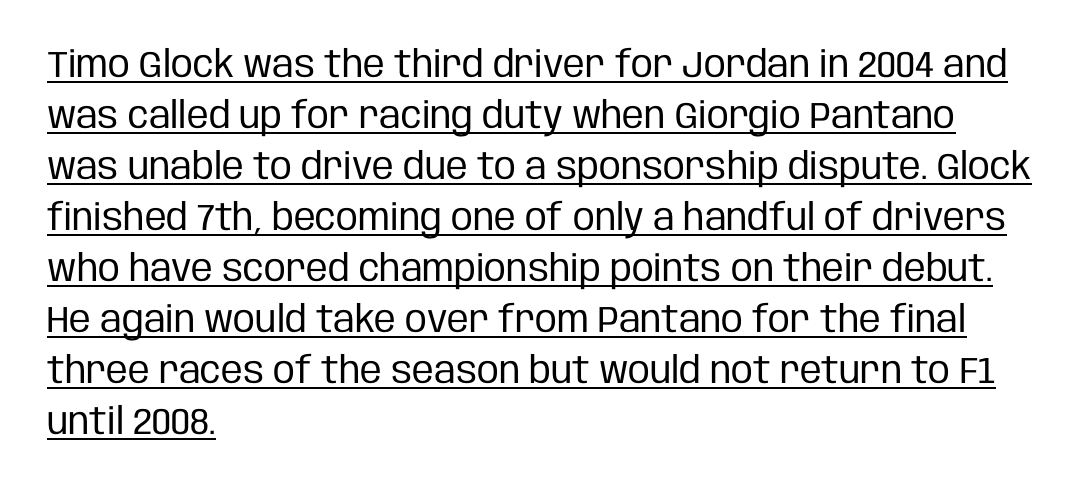
The rendered words wear a rule along their underside. Tracking value appears to be zero — textbook default spacing. In terms of letterform style, serifs are entirely absent. You could not count columns in this text — the font is proportionally spaced. This sample is left-justified, so line endings fall wherever the words run out. Counters stay open thanks to moderate or lighter strokes.
